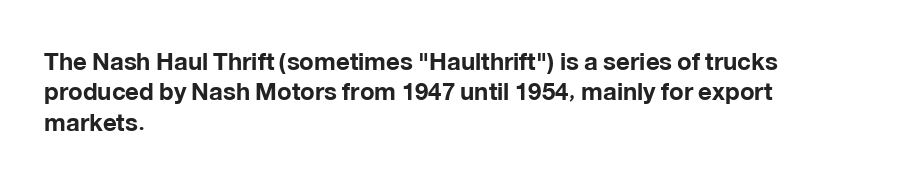
Q: Is the text bold? A: Yes.
Q: Is the text italic (slanted)? A: No, it is upright.
Q: Is the text underlined? A: No.
Q: How is the paragraph aligned? A: Left-aligned.
Q: Is the spacing between letters normal or unusually wide? A: Normal.
Q: Is the spacing between lines tight, normal or loose? A: Normal.
